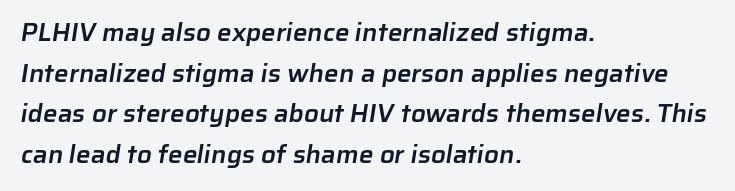
The image shows 26 px text type; set left-aligned, normal line spacing (1.56x), normal letter spacing, not underlined.
